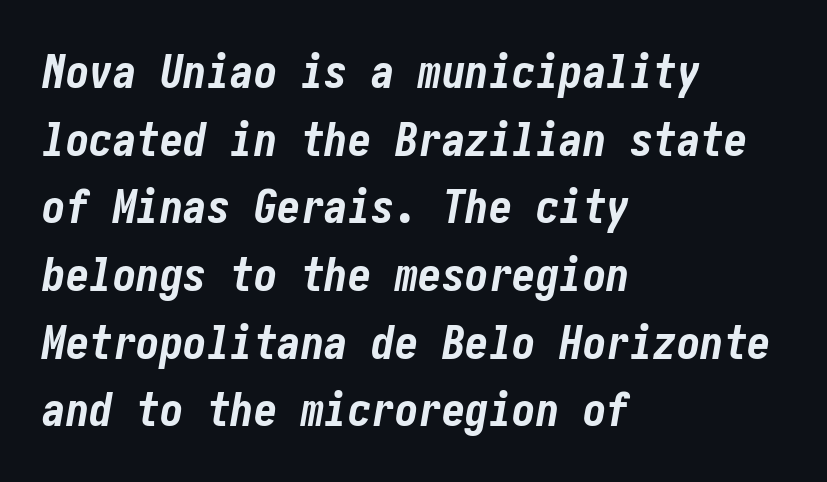
{"italic": "yes", "lean": "right", "slant_degrees": 10, "bold": "yes", "weight": "bold", "width": "condensed", "stroke_contrast": "low", "x_height": "medium", "underline": "no", "align": "left", "line_spacing": "normal", "line_spacing_ratio": 1.44, "letter_spacing": "normal", "letter_spacing_em": 0.0, "glyph_px": 47}
